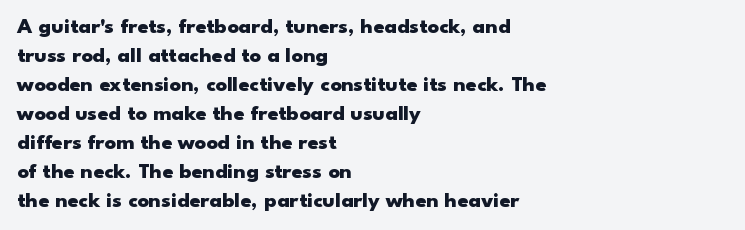
The image shows 22 px bold type, upright; set left-aligned, normal line spacing (1.32x), normal letter spacing, not underlined.
